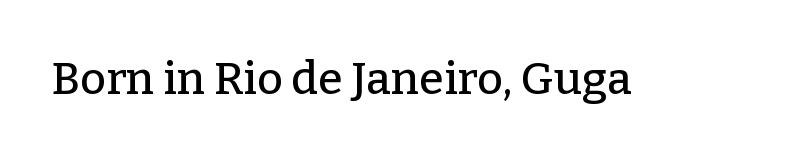
The image shows 45 px serif type, upright; set normal letter spacing, not underlined; low stroke contrast and a medium x-height.
